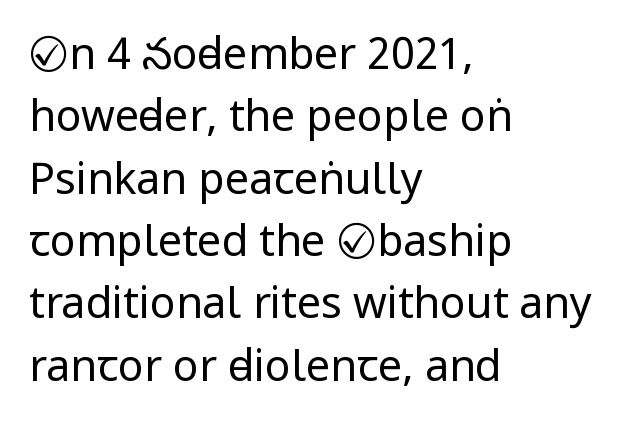
The image shows 43 px regular-weight, condensed sans-serif type, upright; set left-aligned, normal line spacing (1.45x), normal letter spacing, not underlined; low stroke contrast and a large x-height.
